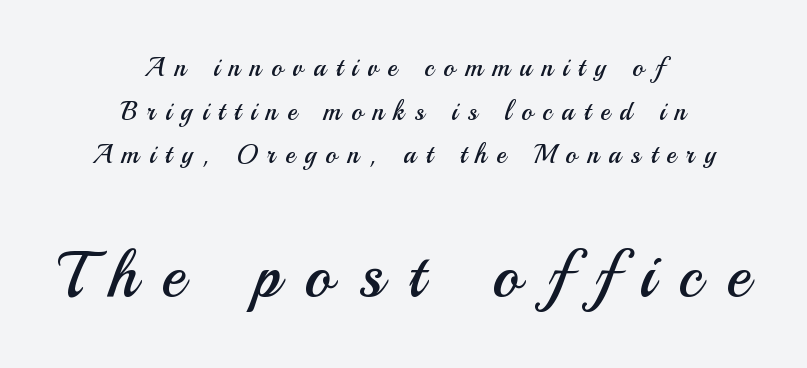
The image shows 65 px regular-weight sans-serif type; set centered, normal line spacing (1.68x), unusually wide letter spacing (+0.38 em), not underlined; the second (bottom) block is 2.5x larger; medium stroke contrast and a small x-height.
